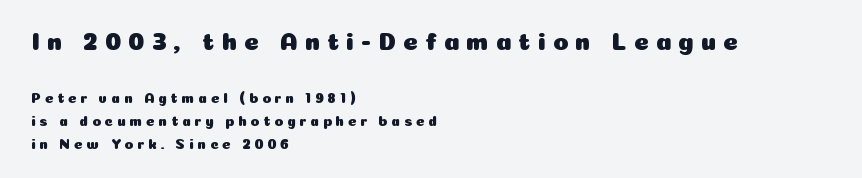
Q: Is the text italic (slanted)? A: No, it is upright.
Q: Is the text underlined? A: No.
Q: How is the paragraph aligned? A: Left-aligned.
Q: Is the spacing between letters normal or unusually wide? A: Unusually wide.
Q: Is the spacing between lines tight, normal or loose? A: Normal.
Q: Which block of text is set in a larger size, the first (top) or the second (bottom)? A: The first (top) one.
